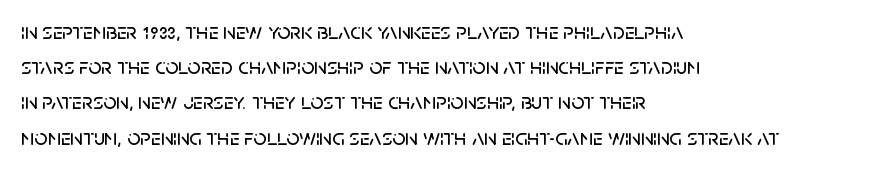
Q: Is the text italic (slanted)? A: No, it is upright.
Q: Is the text underlined? A: No.
Q: How is the paragraph aligned? A: Left-aligned.
Q: Is the spacing between letters normal or unusually wide? A: Normal.
Q: Is the spacing between lines tight, normal or loose? A: Normal.
